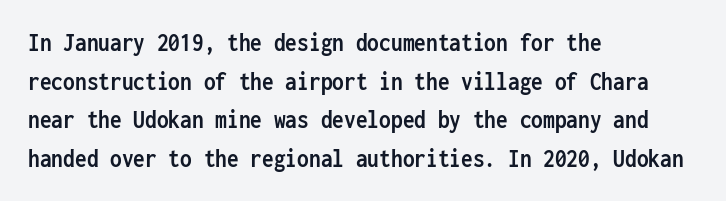
Q: Is the text bold? A: Yes.
Q: Is the text italic (slanted)? A: No, it is upright.
Q: Is the text underlined? A: No.
Q: How is the paragraph aligned? A: Left-aligned.
Q: Is the spacing between letters normal or unusually wide? A: Normal.
Q: Is the spacing between lines tight, normal or loose? A: Normal.
